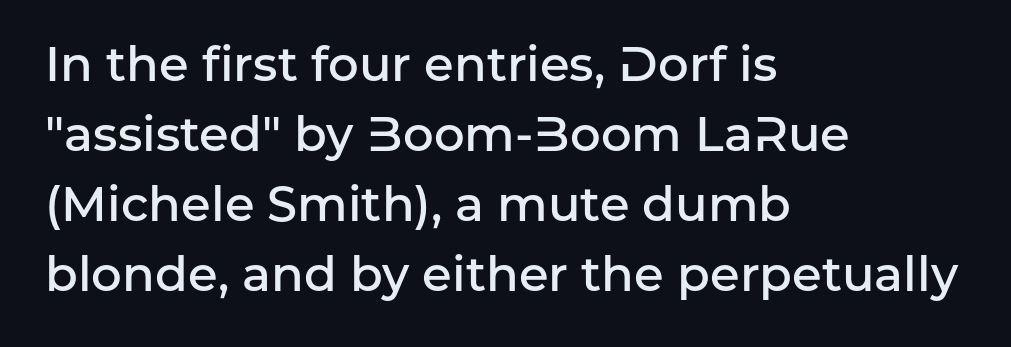
Each letter keeps its own natural width here, so spacing adapts to shape. The gaps between neighbouring characters are ordinary and unremarkable. The rag falls on the right side of this text block. Summary of weight: moderately heavy, a semibold. When letters stand straight like this, we call the style roman or upright.
